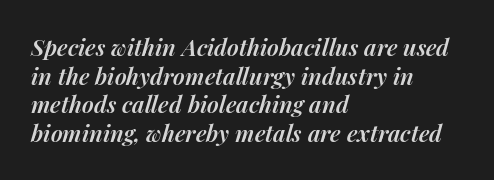
{"italic": "yes", "lean": "right", "slant_degrees": 14, "bold": "semi", "underline": "no", "align": "left", "line_spacing": "normal", "line_spacing_ratio": 1.25, "letter_spacing": "normal", "letter_spacing_em": 0.0, "glyph_px": 23}
